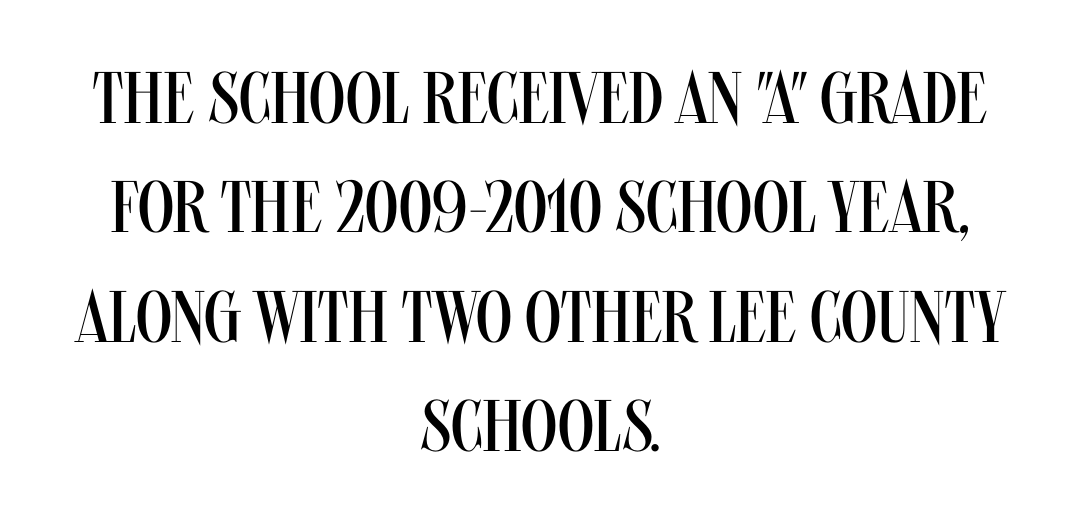
This sample has the flowing, uneven cadence of proportional lettering. Each row of text sits above clean, open space. No italicization has been applied; the sample stays upright. Honestly, the letter spacing is just normal — you wouldn't notice it. The designer went with a sans here, leaving each stem footless. Bold? No — there's no thickening of the strokes.
